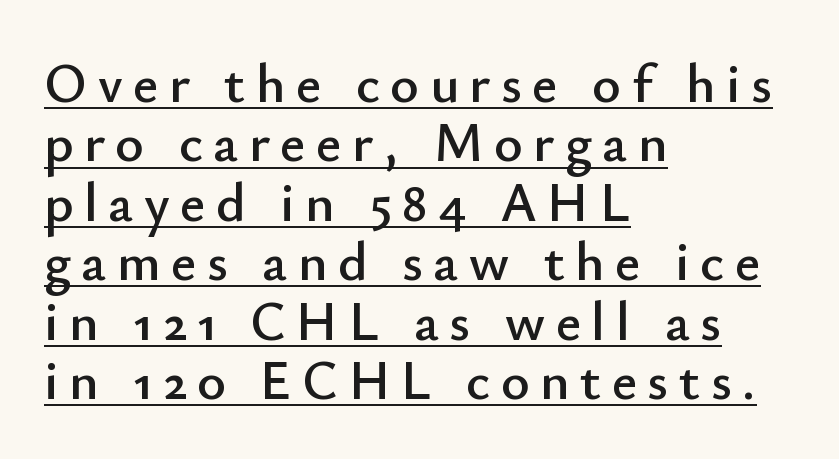
The image shows 55 px sans-serif type, upright; set left-aligned, tight line spacing (1.08x), underlined; low stroke contrast and a small x-height.
